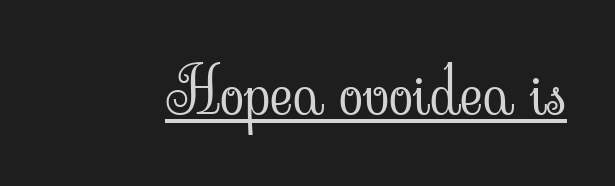
The face used here is proportionally spaced, like ordinary book or web type. Is the letter spacing exaggerated? No — it looks like the ordinary default. Each letter's strokes conclude with small projecting serifs. The strokes carry an ordinary text weight at most. Nope, not italic — everything's standing straight. Somebody hit Ctrl+U on this one — the words are underlined.
